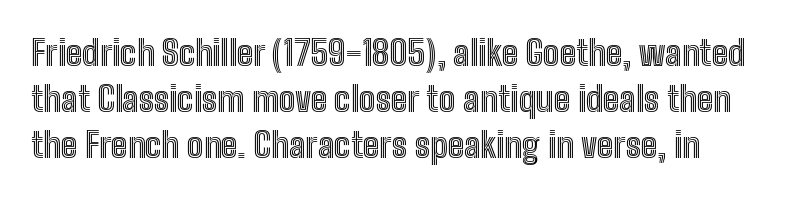
{"italic": "no", "width": "condensed", "x_height": "medium", "monospaced": "no", "underline": "no", "line_spacing": "normal", "line_spacing_ratio": 1.31, "letter_spacing": "normal", "letter_spacing_em": 0.0, "glyph_px": 35}
